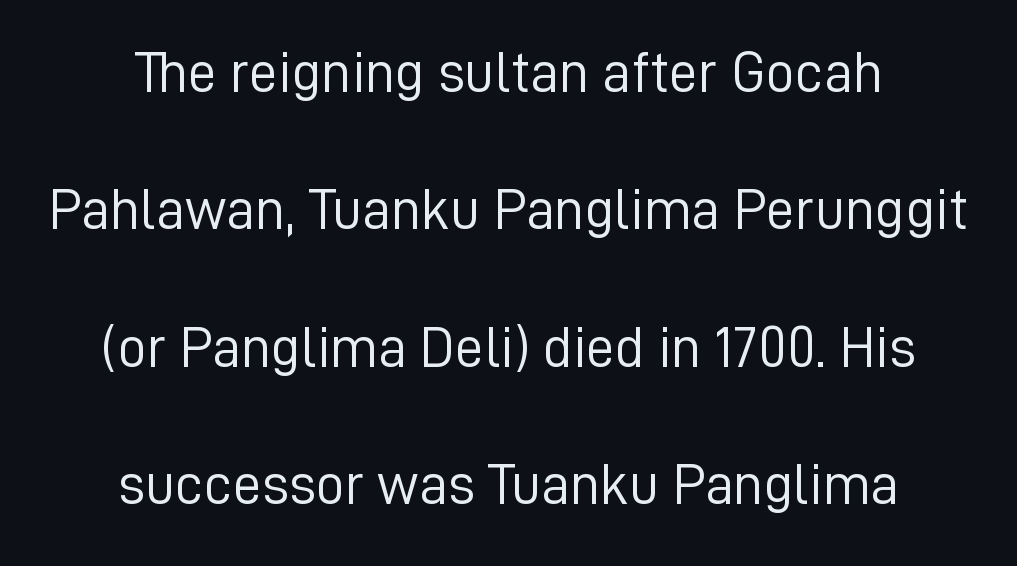
The image shows 58 px light sans-serif type, upright; set centered, loose line spacing (2.37x), normal letter spacing, not underlined; low stroke contrast and a medium x-height.
